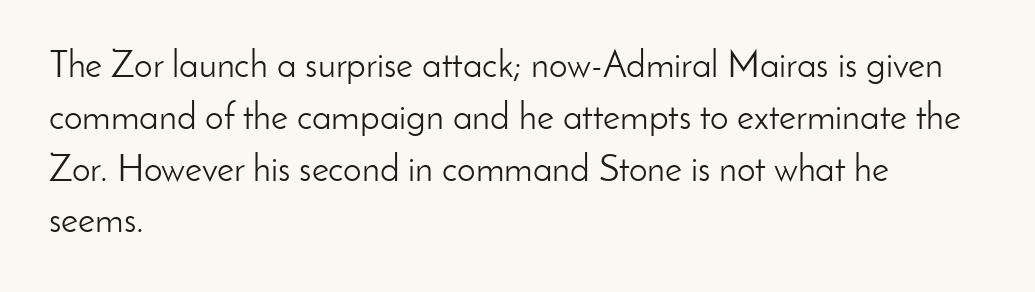
Each new line begins a customary step beneath the previous one. These lines are rendered in a variable-pitch font. The baseline area is clear. Unbolded letterforms with no extra heft.
